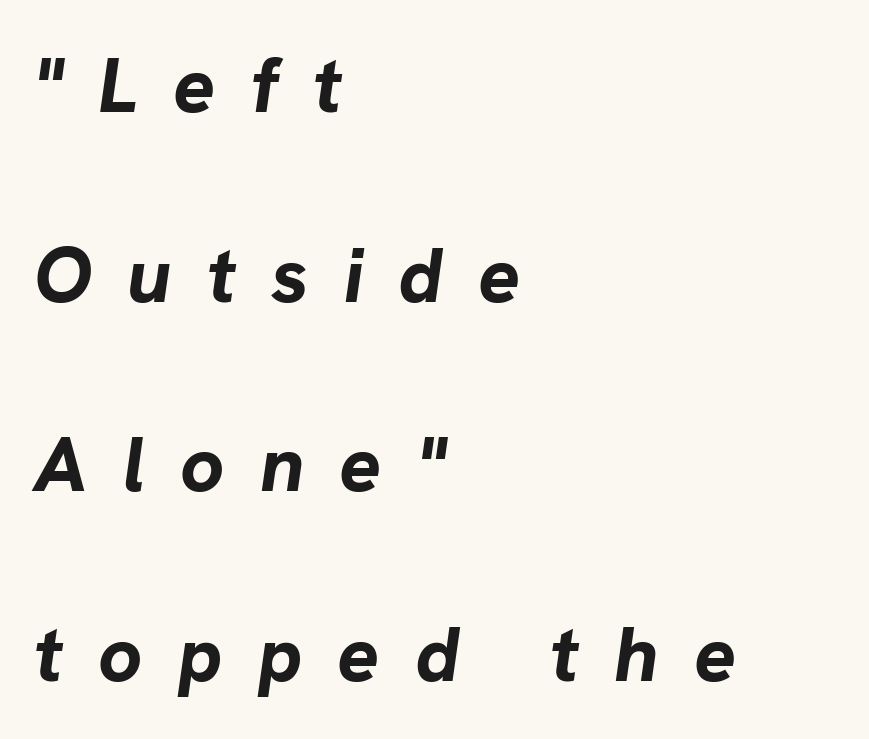
{"italic": "yes", "lean": "right", "slant_degrees": 8, "bold": "yes", "weight": "bold", "width": "normal", "stroke_contrast": "low", "x_height": "medium", "monospaced": "no", "underline": "no", "align": "left", "line_spacing": "loose", "line_spacing_ratio": 2.43, "letter_spacing": "wide", "letter_spacing_em": 0.45, "glyph_px": 78}
